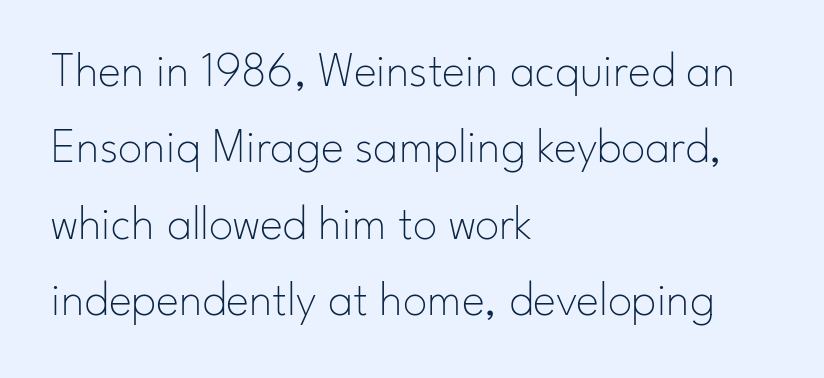
{"serif": "no", "italic": "no", "bold": "no", "weight": "thin", "width": "normal", "stroke_contrast": "low", "x_height": "small", "monospaced": "no", "underline": "no", "align": "left", "line_spacing": "normal", "line_spacing_ratio": 1.56, "letter_spacing": "normal", "letter_spacing_em": 0.0, "glyph_px": 49}
